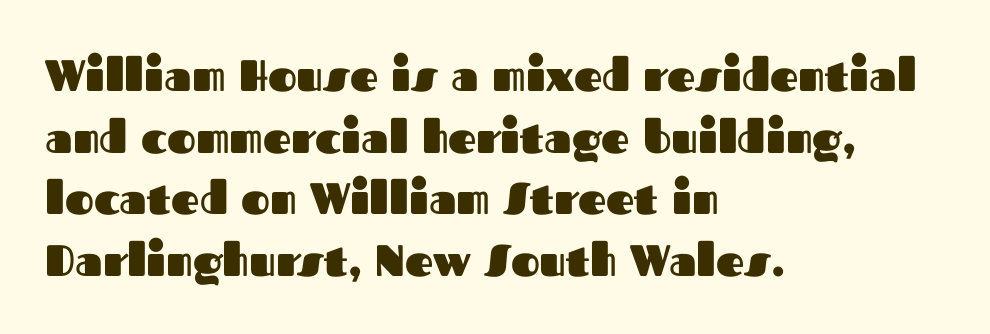
Q: Is the text bold? A: Yes.
Q: Is the text italic (slanted)? A: No, it is upright.
Q: Is the typeface a serif or a sans-serif typeface? A: Sans-serif.
Q: Is the text underlined? A: No.
Q: How is the paragraph aligned? A: Left-aligned.
Q: Is the spacing between letters normal or unusually wide? A: Normal.
Q: Is the spacing between lines tight, normal or loose? A: Normal.
Q: Width (condensed, normal, or wide)? A: Normal.
Q: Stroke contrast? A: Medium.
Q: x-height? A: Medium.
Q: Monospaced? A: No.
